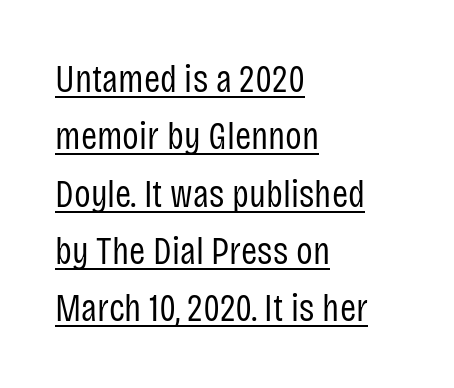
{"serif": "no", "italic": "no", "bold": "no", "weight": "regular", "width": "condensed", "stroke_contrast": "low", "x_height": "large", "monospaced": "no", "underline": "yes", "align": "left", "line_spacing": "normal", "line_spacing_ratio": 1.47, "letter_spacing": "normal", "letter_spacing_em": 0.0, "glyph_px": 39}
